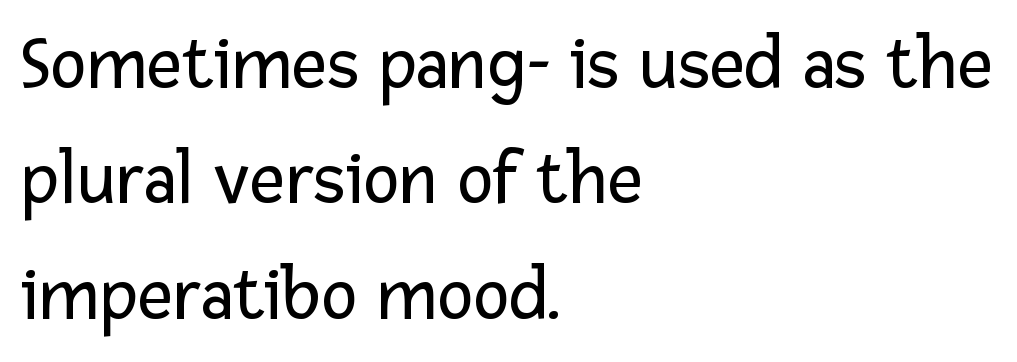
Q: Is the text bold? A: No.
Q: Is the text italic (slanted)? A: No, it is upright.
Q: Is the typeface a serif or a sans-serif typeface? A: Sans-serif.
Q: Is the text underlined? A: No.
Q: How is the paragraph aligned? A: Left-aligned.
Q: Is the spacing between letters normal or unusually wide? A: Normal.
Q: Is the spacing between lines tight, normal or loose? A: Normal.
Q: Width (condensed, normal, or wide)? A: Normal.
Q: Stroke contrast? A: Low.
Q: x-height? A: Medium.
Q: Monospaced? A: No.
